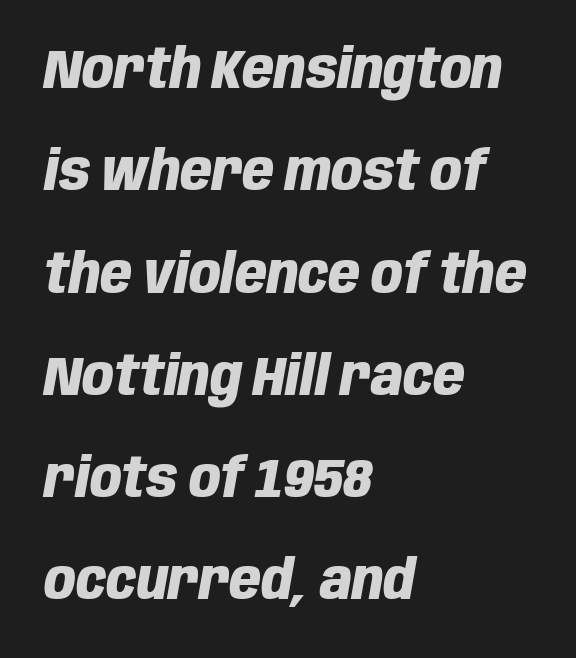
{"italic": "yes", "lean": "right", "slant_degrees": 10, "bold": "yes", "weight": "heavy", "width": "condensed", "stroke_contrast": "low", "x_height": "large", "monospaced": "no", "underline": "no", "align": "left", "line_spacing_ratio": 1.86, "letter_spacing": "normal", "letter_spacing_em": 0.0, "glyph_px": 55}
